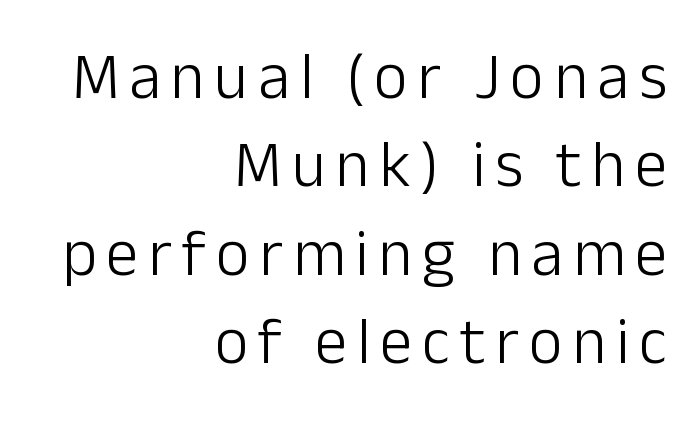
Q: Is the text bold? A: No.
Q: Is the text italic (slanted)? A: No, it is upright.
Q: Is the typeface a serif or a sans-serif typeface? A: Sans-serif.
Q: Is the text underlined? A: No.
Q: How is the paragraph aligned? A: Right-aligned.
Q: Is the spacing between lines tight, normal or loose? A: Normal.
Q: Width (condensed, normal, or wide)? A: Normal.
Q: Stroke contrast? A: Low.
Q: x-height? A: Medium.
Q: Monospaced? A: No.
